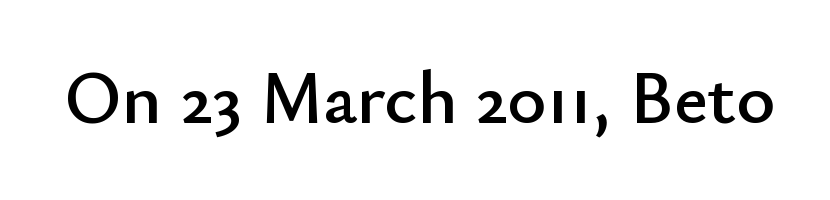
The image shows 74 px sans-serif type, upright; set normal letter spacing, not underlined; low stroke contrast and a small x-height.
